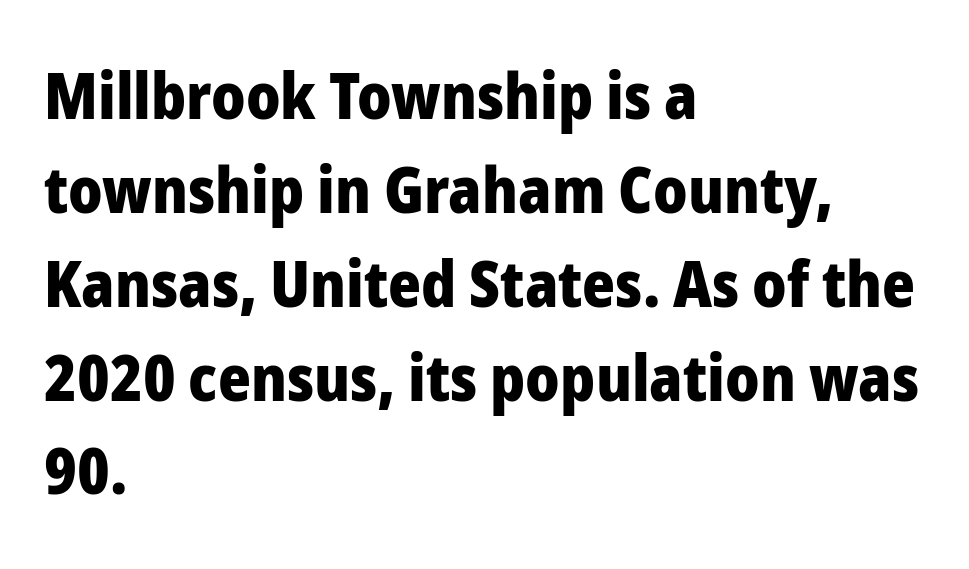
The tracking reads as untouched default to a designer's eye. Visually the block forms a straight wall on the left and a jagged coastline on the right. The letters advance in unequal steps, a hallmark of proportional type. The block of text has a typical density, with ordinary space between rows. The area under the type is left untouched.
